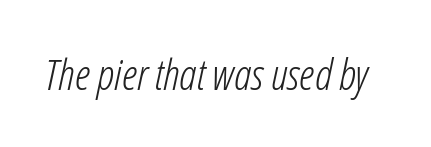
The image shows 43 px light, condensed type, italic (leaning right); set normal letter spacing, not underlined; low stroke contrast and a medium x-height.
